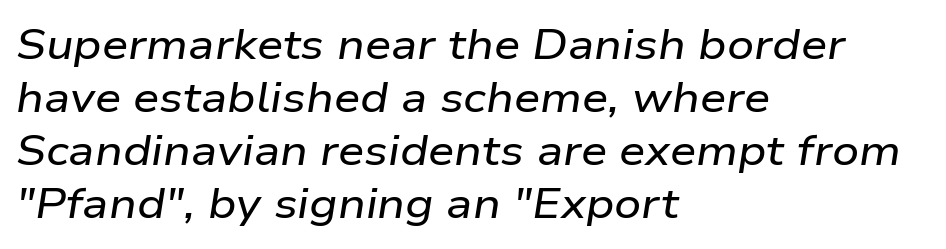
The image shows 42 px wide type, italic (leaning right); set left-aligned, normal line spacing (1.26x), normal letter spacing, not underlined; low stroke contrast and a medium x-height.
